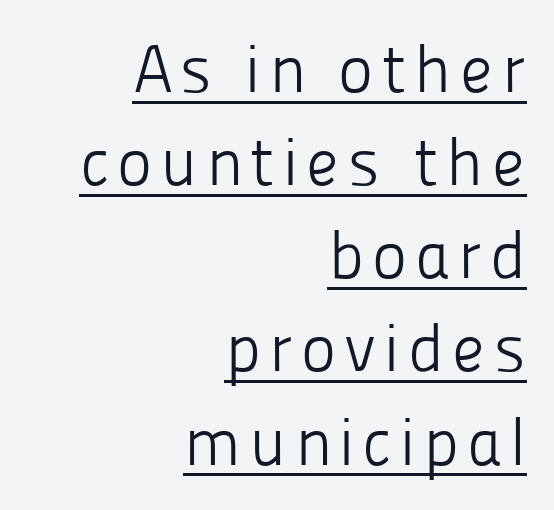
The image shows 67 px light sans-serif type, upright; set right-aligned, normal line spacing (1.39x), underlined; low stroke contrast and a medium x-height.
